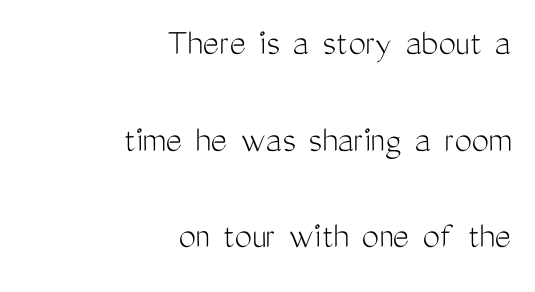
The image shows 39 px light, condensed sans-serif type, upright; set right-aligned, loose line spacing (2.48x), normal letter spacing, not underlined; medium stroke contrast and a medium x-height.
